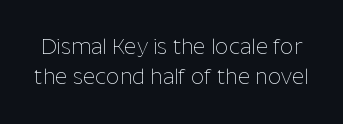
{"italic": "no", "bold": "no", "underline": "no", "line_spacing": "normal", "line_spacing_ratio": 1.43, "letter_spacing": "normal", "letter_spacing_em": 0.0, "glyph_px": 21}
